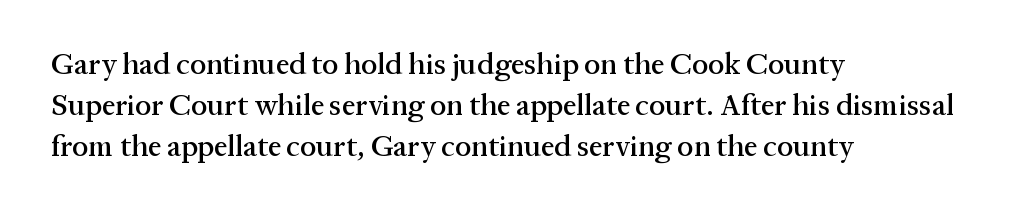
The image shows 30 px serif type, upright; set left-aligned, normal line spacing (1.36x), normal letter spacing, not underlined; medium stroke contrast and a medium x-height.
